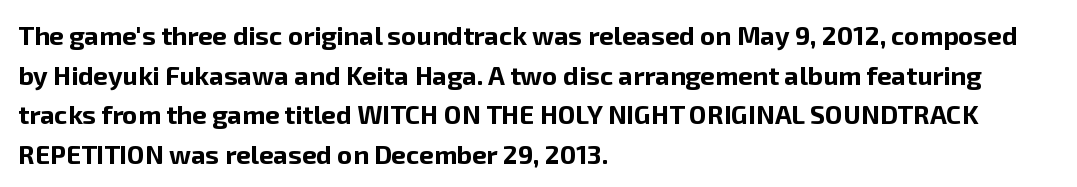
Line spacing here is normal. Words float on clear page, feet unadorned. Each glyph is drawn with heavy, bold strokes. There is no visible air inserted between adjacent glyphs. These lines are set flush left with a ragged right edge. This is roman type, the default non-slanted kind.
